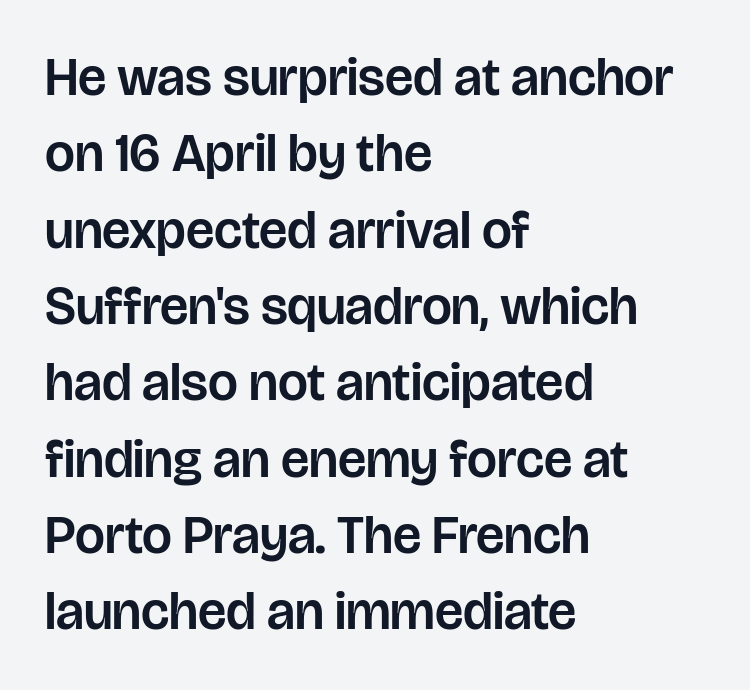
Check where the strokes stop: nothing finishes them off — pure sans. Glance below the letters and you will spot only blank space. Rendered with straight, roman letterforms. The passage is arranged the way most books set body copy — flush left.
